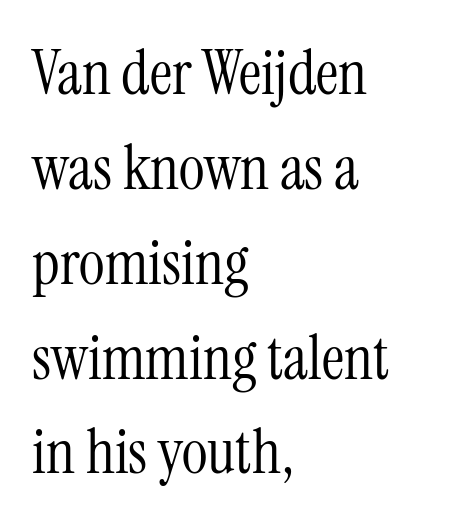
{"serif": "yes", "italic": "no", "bold": "no", "weight": "light", "width": "condensed", "stroke_contrast": "medium", "x_height": "medium", "monospaced": "no", "underline": "no", "align": "left", "line_spacing": "normal", "line_spacing_ratio": 1.53, "letter_spacing": "normal", "letter_spacing_em": 0.0, "glyph_px": 62}
